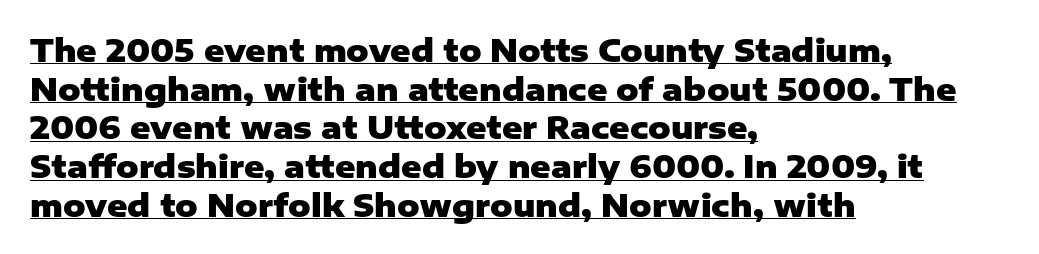
Q: Is the text bold? A: Yes.
Q: Is the text italic (slanted)? A: No, it is upright.
Q: Is the typeface a serif or a sans-serif typeface? A: Sans-serif.
Q: Is the text underlined? A: Yes.
Q: How is the paragraph aligned? A: Left-aligned.
Q: Is the spacing between letters normal or unusually wide? A: Normal.
Q: Is the spacing between lines tight, normal or loose? A: Normal.
Q: Width (condensed, normal, or wide)? A: Normal.
Q: Stroke contrast? A: Low.
Q: x-height? A: Medium.
Q: Monospaced? A: No.
